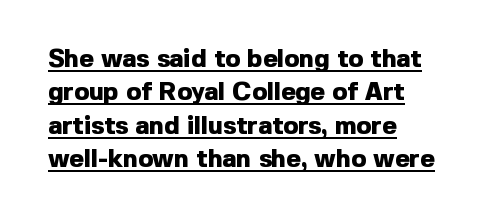
Students, this is bold: see how much ink each stroke carries. The space between consecutive lines is moderate. The compositor pushed each line to the left boundary. The lettering holds an erect, upright posture throughout. A baseline rule has been typeset under these characters.
